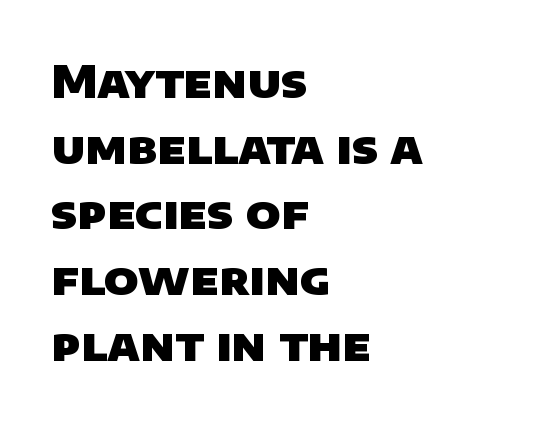
Type style note: lacks serifs. All the whitespace from short lines collects on the right. This is heavy type, rendered in bold. Successive baselines arrive at the customary interval.
